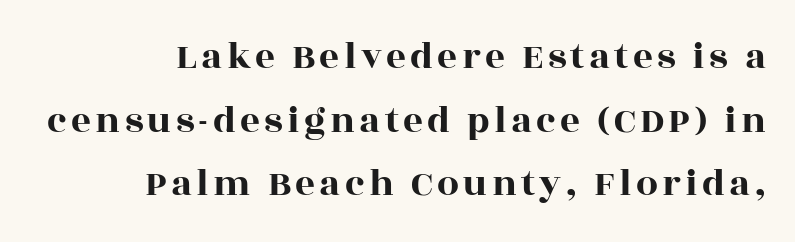
Every character sits straight up, as roman type does. The vertical gap from one line to the next is medium. The characters display serif detailing at their extremities. The lines are quadded right. Looks like regular typesetting: each glyph gets only the width it needs.
